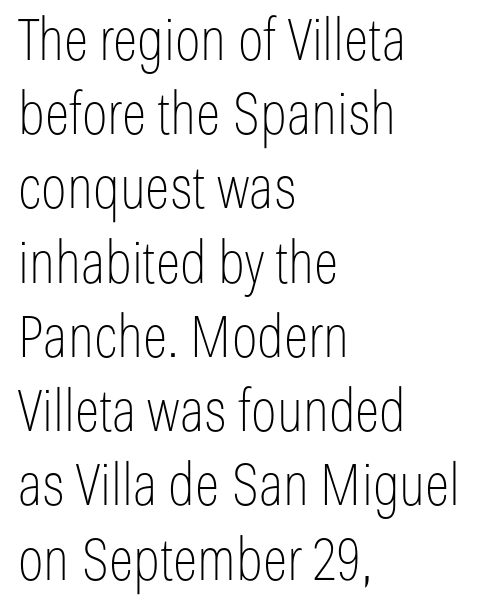
The lines sit at an ordinary, default distance from one another. Short note: letters normally spaced. The strokes carry an ordinary text weight at most. The setting favours the left margin, as ordinary paragraphs usually do. Style check: upright. Check the space under the baseline: it is left empty.
